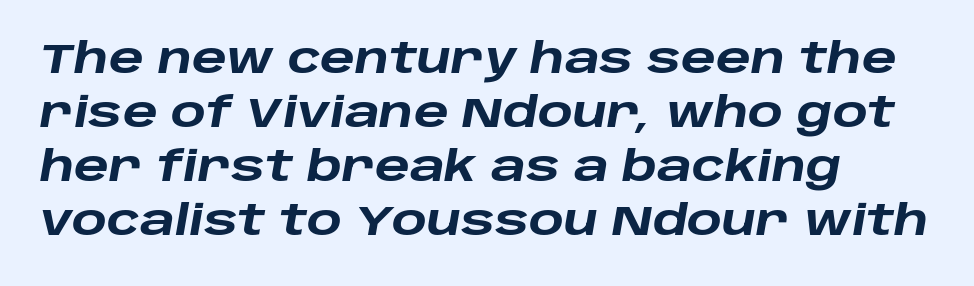
The image shows 41 px heavy, wide type, italic (leaning right); set left-aligned, normal line spacing (1.32x), normal letter spacing, not underlined; low stroke contrast and a large x-height.
